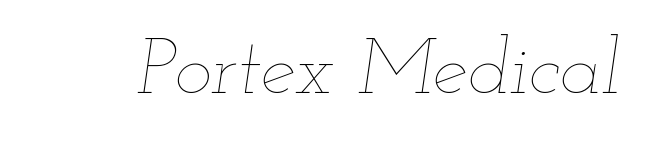
Q: Is the text bold? A: No.
Q: Is the text italic (slanted)? A: Yes, it leans right by about 12 degrees.
Q: Is the text underlined? A: No.
Q: Is the spacing between letters normal or unusually wide? A: Normal.
Q: Width (condensed, normal, or wide)? A: Wide.
Q: Stroke contrast? A: Low.
Q: x-height? A: Small.
Q: Monospaced? A: No.
